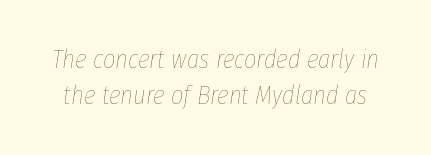
The image shows 27 px text type, italic (leaning right); set normal line spacing (1.34x), normal letter spacing, not underlined.
